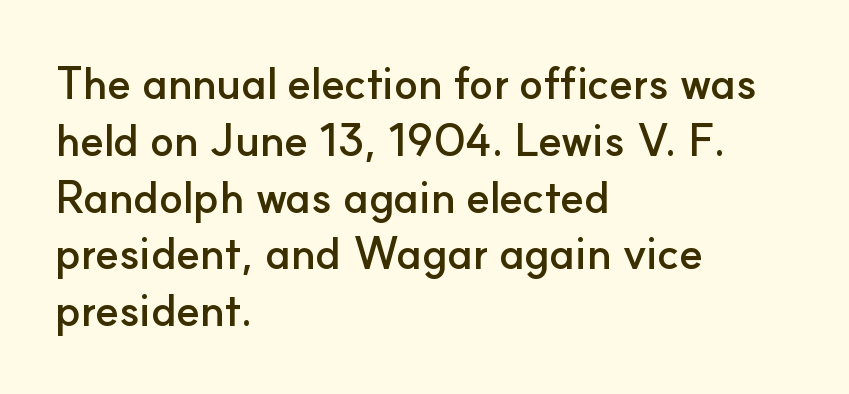
{"serif": "no", "italic": "no", "bold": "yes", "weight": "semibold", "width": "normal", "stroke_contrast": "low", "x_height": "small", "monospaced": "no", "underline": "no", "align": "left", "line_spacing": "normal", "line_spacing_ratio": 1.29, "letter_spacing": "normal", "letter_spacing_em": 0.0, "glyph_px": 44}
